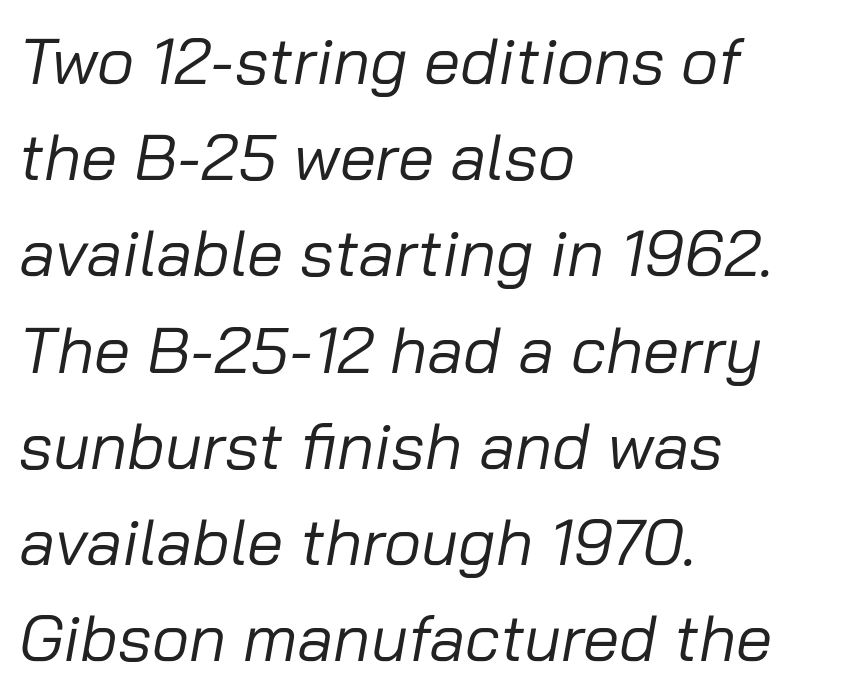
The type is set solid horizontally, with unmodified tracking. The passage is arranged the way most books set body copy — flush left. The passage shown leans; its letterforms are oblique. Quick note: interline space is typical. The face used here is proportionally spaced, like ordinary book or web type. Each stroke keeps to a modest, everyday thickness or less.
